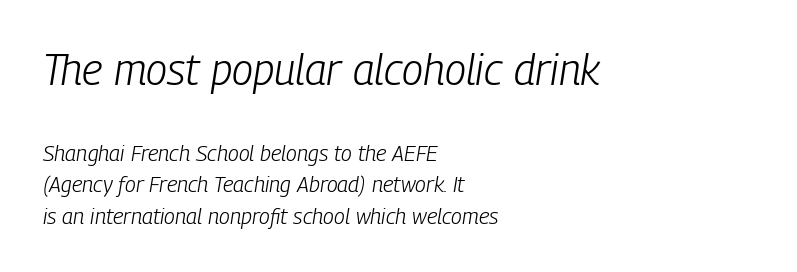
The image shows 43 px light, condensed type, italic (leaning right); set left-aligned, normal line spacing (1.43x), normal letter spacing, not underlined; the first (top) block is 1.95x larger; low stroke contrast and a medium x-height.
